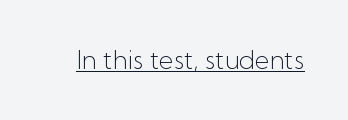
Q: Is the text bold? A: No.
Q: Is the text italic (slanted)? A: No, it is upright.
Q: Is the text underlined? A: Yes.
Q: Is the spacing between letters normal or unusually wide? A: Normal.
